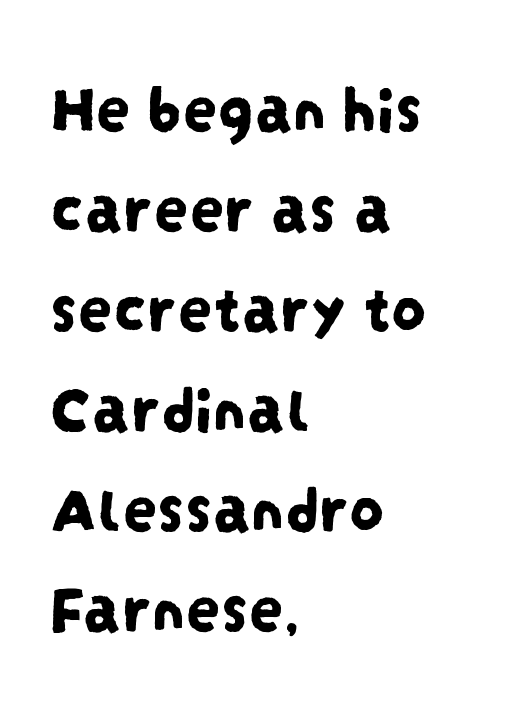
All the whitespace from short lines collects on the right. One glance says typical: line gaps are just what's usual. Is this a fixed-width face? No — the glyphs have proportional, varying widths. What stands out about the letter spacing? Nothing — it is the standard amount.
